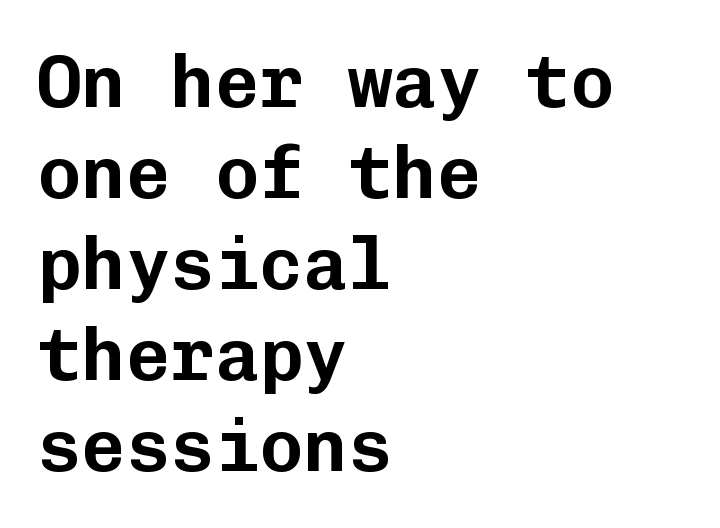
The lines in this sample share a left origin and differ only in where they stop. Look at the bottom of the vertical strokes: they stop flat, with no serifs. Check under the words: just untouched page. No extra tracking has been applied to these lines.
